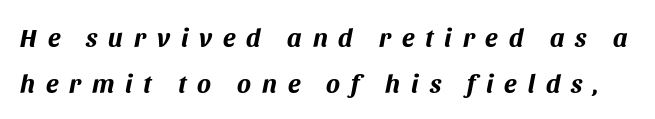
The image shows 26 px bold type, italic (leaning right); set line spacing 1.78x, unusually wide letter spacing (+0.42 em), not underlined.
